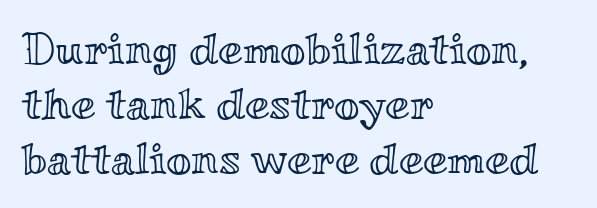
Q: Is the text italic (slanted)? A: No, it is upright.
Q: Is the text underlined? A: No.
Q: How is the paragraph aligned? A: Left-aligned.
Q: Is the spacing between letters normal or unusually wide? A: Normal.
Q: Is the spacing between lines tight, normal or loose? A: Normal.
Q: Width (condensed, normal, or wide)? A: Wide.
Q: x-height? A: Small.
Q: Monospaced? A: No.
